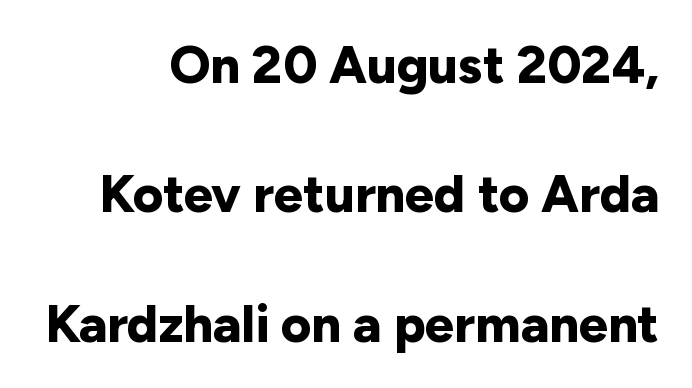
Q: Is the text bold? A: Yes.
Q: Is the text italic (slanted)? A: No, it is upright.
Q: Is the typeface a serif or a sans-serif typeface? A: Sans-serif.
Q: Is the text underlined? A: No.
Q: How is the paragraph aligned? A: Right-aligned.
Q: Is the spacing between letters normal or unusually wide? A: Normal.
Q: Is the spacing between lines tight, normal or loose? A: Loose.
Q: Width (condensed, normal, or wide)? A: Normal.
Q: Stroke contrast? A: Low.
Q: x-height? A: Medium.
Q: Monospaced? A: No.
